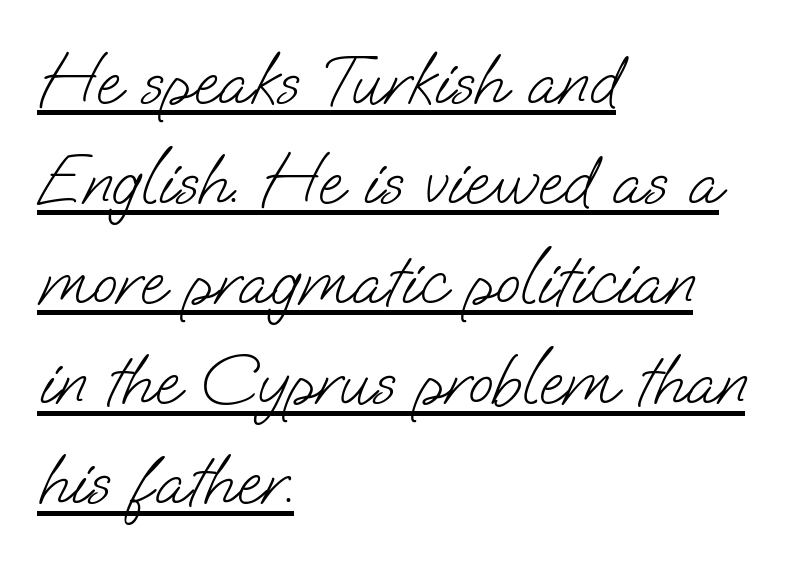
Q: Is the text bold? A: No.
Q: Is the typeface a serif or a sans-serif typeface? A: Sans-serif.
Q: Is the text underlined? A: Yes.
Q: How is the paragraph aligned? A: Left-aligned.
Q: Is the spacing between letters normal or unusually wide? A: Normal.
Q: Is the spacing between lines tight, normal or loose? A: Normal.
Q: Width (condensed, normal, or wide)? A: Normal.
Q: Stroke contrast? A: Low.
Q: x-height? A: Small.
Q: Monospaced? A: No.
